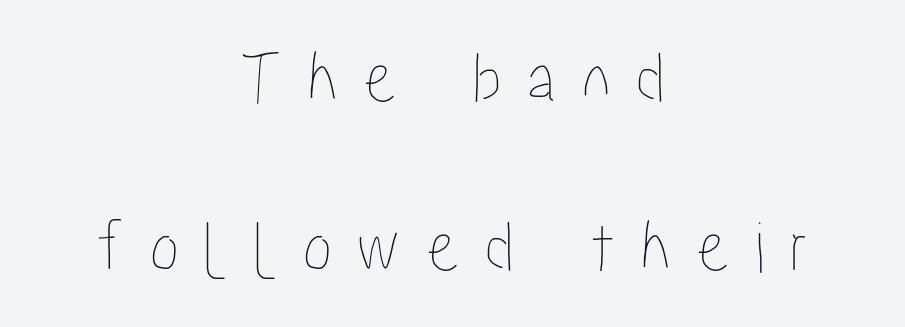
You could only call the tracking loose — the letters float apart. Each new line begins a long way beneath the previous one. Italic: no, the glyphs are upright roman. Check under the words: just untouched page.
